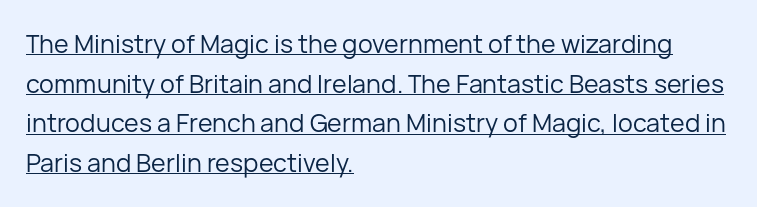
Q: Is the text bold? A: No.
Q: Is the text italic (slanted)? A: No, it is upright.
Q: Is the text underlined? A: Yes.
Q: How is the paragraph aligned? A: Left-aligned.
Q: Is the spacing between letters normal or unusually wide? A: Normal.
Q: Is the spacing between lines tight, normal or loose? A: Normal.
